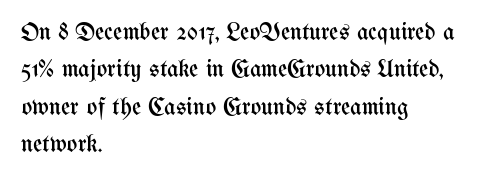
The image shows 25 px text type, upright; set left-aligned, normal line spacing (1.5x), normal letter spacing, not underlined.
